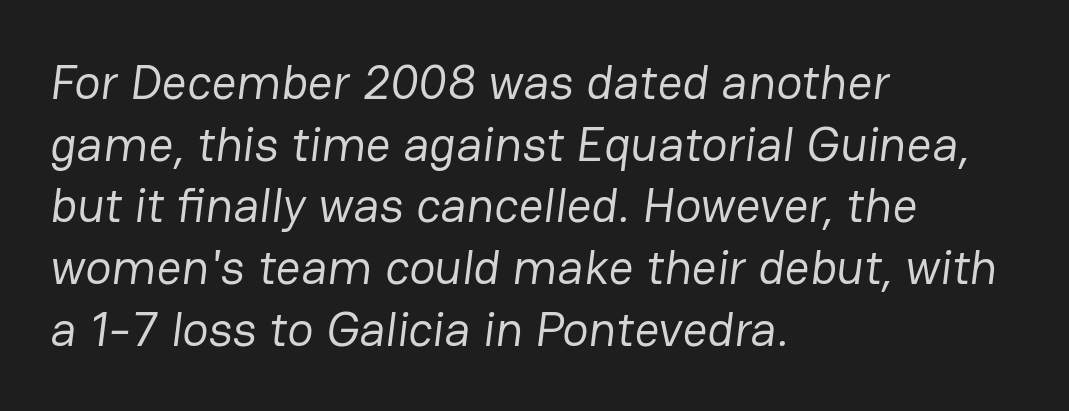
The image shows 49 px regular-weight sans-serif type; set left-aligned, normal line spacing (1.26x), normal letter spacing, not underlined; low stroke contrast and a medium x-height.
